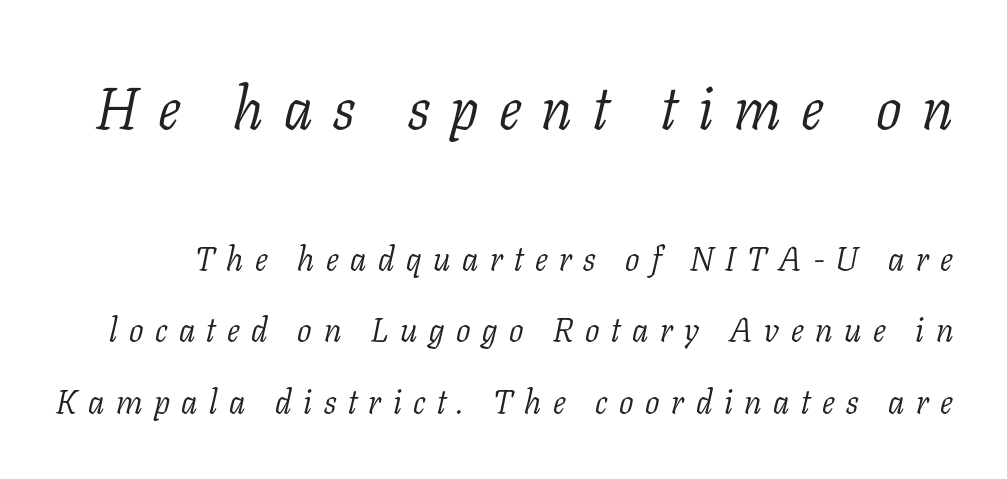
Q: Is the text bold? A: No.
Q: Is the text italic (slanted)? A: Yes, it leans right by about 11 degrees.
Q: Is the typeface a serif or a sans-serif typeface? A: Serif.
Q: Is the text underlined? A: No.
Q: Is the spacing between letters normal or unusually wide? A: Unusually wide.
Q: Is the spacing between lines tight, normal or loose? A: Loose.
Q: Which block of text is set in a larger size, the first (top) or the second (bottom)? A: The first (top) one.
Q: Width (condensed, normal, or wide)? A: Normal.
Q: Stroke contrast? A: Low.
Q: x-height? A: Medium.
Q: Monospaced? A: No.
